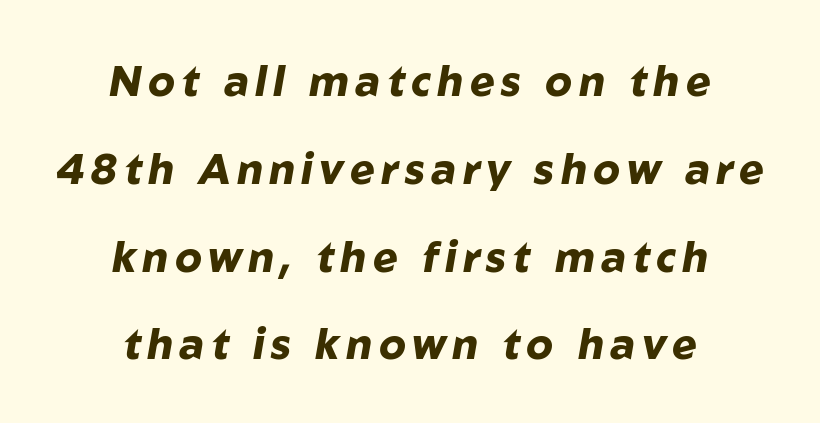
Q: Is the text bold? A: Yes.
Q: Is the text italic (slanted)? A: Yes, it leans right by about 10 degrees.
Q: Is the text underlined? A: No.
Q: How is the paragraph aligned? A: Centered.
Q: Is the spacing between lines tight, normal or loose? A: Loose.
Q: Width (condensed, normal, or wide)? A: Normal.
Q: Stroke contrast? A: Low.
Q: x-height? A: Medium.
Q: Monospaced? A: No.
